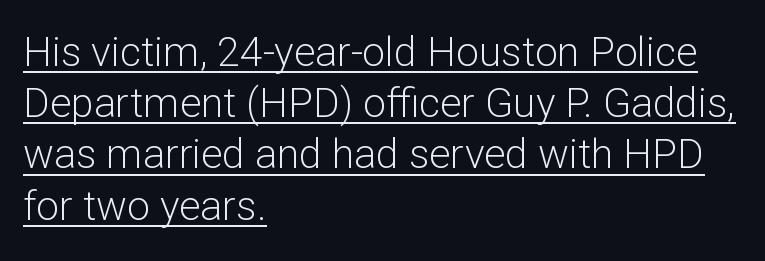
{"serif": "no", "italic": "no", "bold": "no", "weight": "light", "width": "normal", "stroke_contrast": "low", "x_height": "medium", "monospaced": "no", "underline": "yes", "align": "left", "line_spacing": "normal", "line_spacing_ratio": 1.25, "letter_spacing": "normal", "letter_spacing_em": 0.0, "glyph_px": 41}
